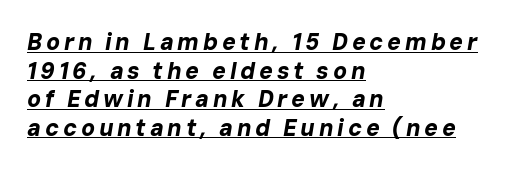
{"italic": "yes", "lean": "right", "slant_degrees": 10, "bold": "yes", "underline": "yes", "align": "left", "line_spacing_ratio": 1.24, "glyph_px": 23}
